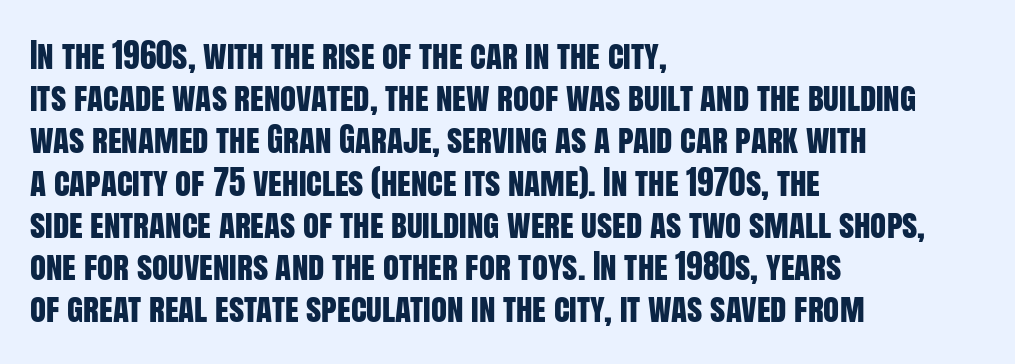
Designer's note — italics off, roman on. The block of text has a typical density, with ordinary space between rows. Horizontal alignment here is leftward, the default for most running prose. The string is rendered with underlining switched off.
